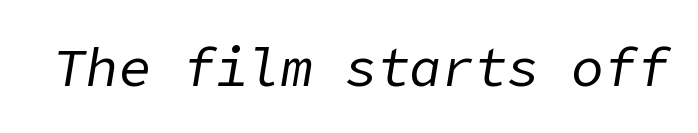
{"italic": "yes", "lean": "right", "slant_degrees": 9, "bold": "no", "weight": "regular", "width": "normal", "stroke_contrast": "low", "x_height": "medium", "underline": "no", "letter_spacing": "normal", "letter_spacing_em": 0.0, "glyph_px": 54}
